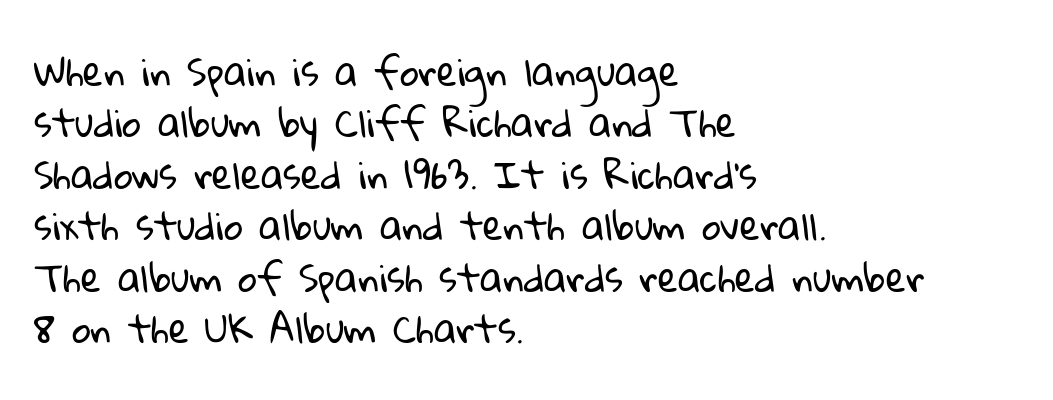
Q: Is the text bold? A: No.
Q: Is the typeface a serif or a sans-serif typeface? A: Sans-serif.
Q: Is the text underlined? A: No.
Q: How is the paragraph aligned? A: Left-aligned.
Q: Is the spacing between letters normal or unusually wide? A: Normal.
Q: Is the spacing between lines tight, normal or loose? A: Normal.
Q: Width (condensed, normal, or wide)? A: Normal.
Q: Stroke contrast? A: Low.
Q: x-height? A: Medium.
Q: Monospaced? A: No.
